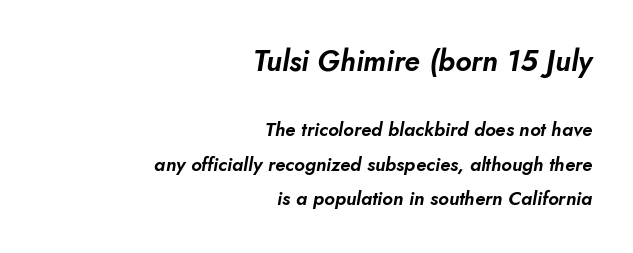
Looking at the ascenders, they clearly lean. Only glyphs here, with clear space below each row. The block sitting higher on the canvas is the one with enlarged characters. The face used here is proportionally spaced, like ordinary book or web type. This sample is right-justified, so line beginnings fall wherever the words allow.
